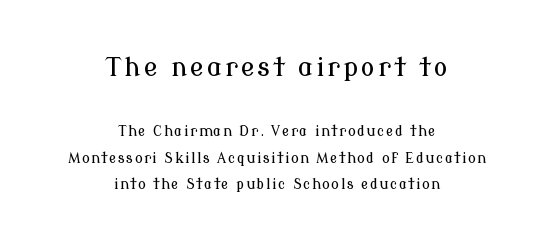
Q: Is the text italic (slanted)? A: No, it is upright.
Q: Is the text underlined? A: No.
Q: How is the paragraph aligned? A: Centered.
Q: Is the spacing between lines tight, normal or loose? A: Loose.
Q: Which block of text is set in a larger size, the first (top) or the second (bottom)? A: The first (top) one.
